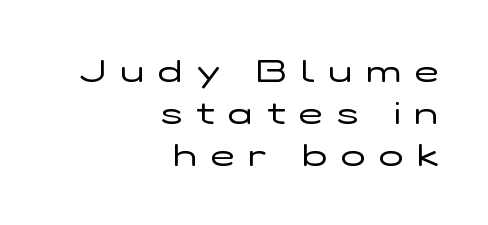
The image shows 32 px regular-weight, wide sans-serif type, upright; set right-aligned, normal line spacing (1.32x), unusually wide letter spacing (+0.44 em), not underlined; low stroke contrast and a medium x-height.
